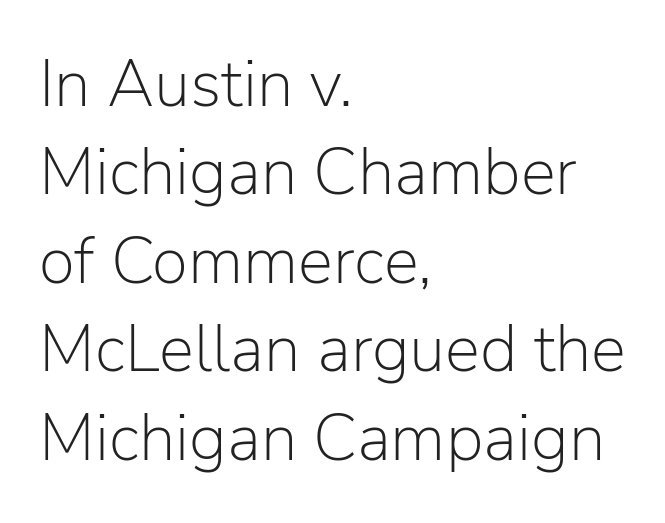
The image shows 66 px light sans-serif type, upright; set left-aligned, normal line spacing (1.34x), normal letter spacing, not underlined; low stroke contrast and a medium x-height.
